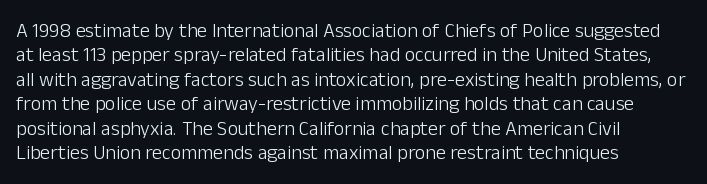
These lines keep a tight, regular rhythm from letter to letter. In CSS terms this would be text-align: left. Weight: in the light-to-regular range. This is roman type, the default non-slanted kind. Decoration check: the copy has no underline.
